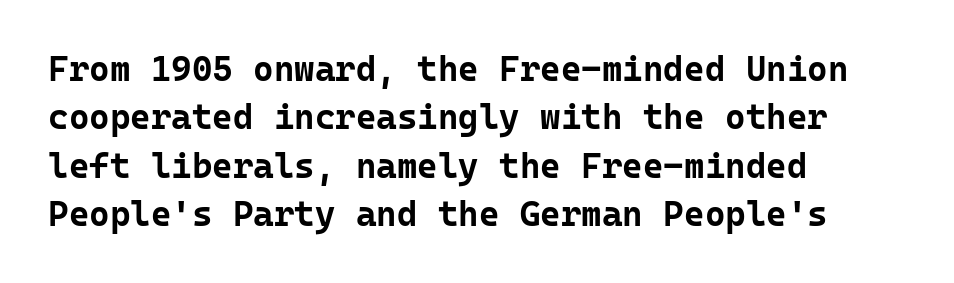
The image shows 35 px bold sans-serif type, upright, monospaced; set left-aligned, normal line spacing (1.38x), normal letter spacing, not underlined; low stroke contrast and a medium x-height.
